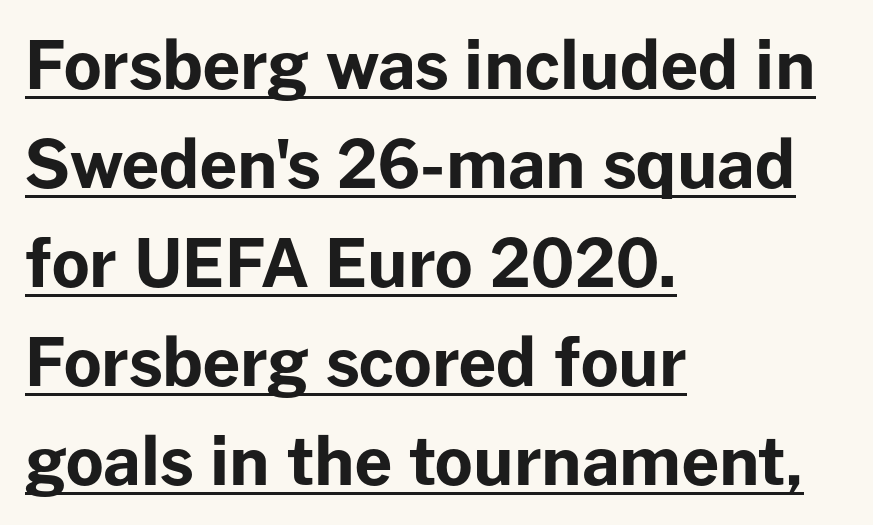
{"serif": "no", "italic": "no", "bold": "yes", "weight": "bold", "width": "normal", "stroke_contrast": "low", "x_height": "medium", "monospaced": "no", "underline": "yes", "align": "left", "line_spacing": "normal", "line_spacing_ratio": 1.5, "letter_spacing": "normal", "letter_spacing_em": 0.0, "glyph_px": 66}
